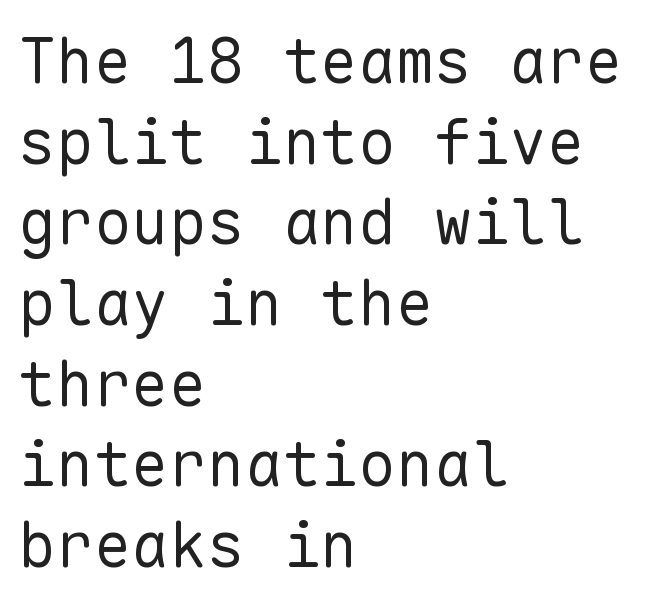
{"serif": "no", "italic": "no", "bold": "no", "weight": "regular", "width": "normal", "stroke_contrast": "low", "x_height": "medium", "monospaced": "yes", "underline": "no", "align": "left", "line_spacing": "normal", "line_spacing_ratio": 1.28, "letter_spacing": "normal", "letter_spacing_em": 0.0, "glyph_px": 63}
